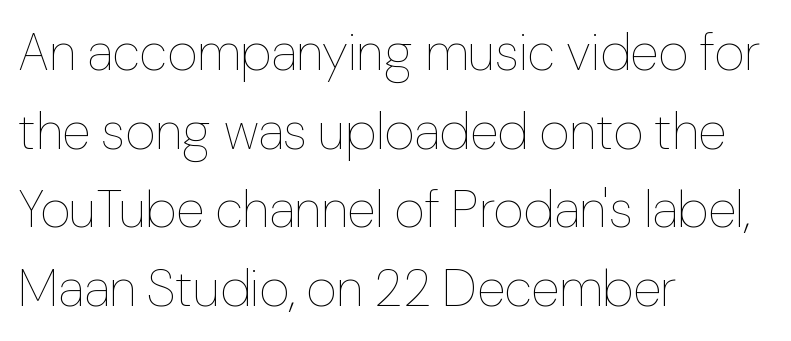
The image shows 52 px thin type, upright; set left-aligned, normal line spacing (1.51x), normal letter spacing, not underlined; low stroke contrast and a medium x-height.
